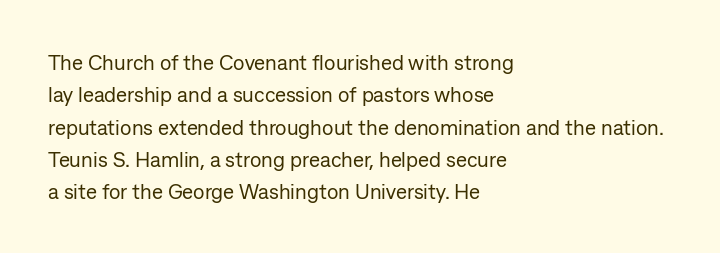
The image shows 21 px text type, upright; set left-aligned, normal line spacing (1.54x), normal letter spacing, not underlined.
